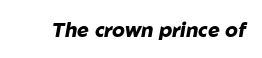
Q: Is the text bold? A: Yes.
Q: Is the text italic (slanted)? A: Yes, it leans right by about 10 degrees.
Q: Is the text underlined? A: No.
Q: Is the spacing between letters normal or unusually wide? A: Normal.
